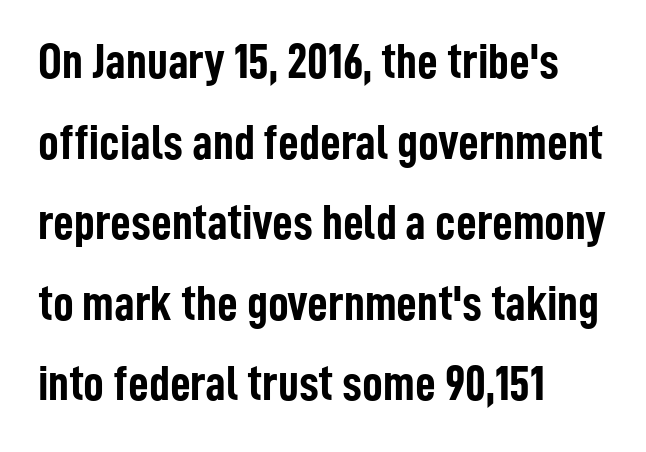
The image shows 51 px semibold, condensed sans-serif type, upright; set left-aligned, normal line spacing (1.58x), normal letter spacing, not underlined; low stroke contrast and a medium x-height.
